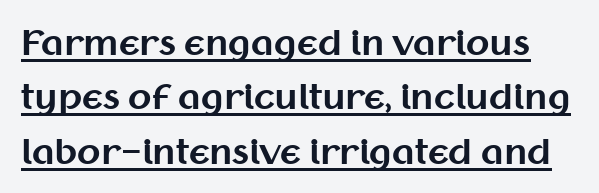
Classification — sans serif. Underlined type. These lines keep a tight, regular rhythm from letter to letter. Looks like regular typesetting: each glyph gets only the width it needs. Quick note: not italic, upright.
